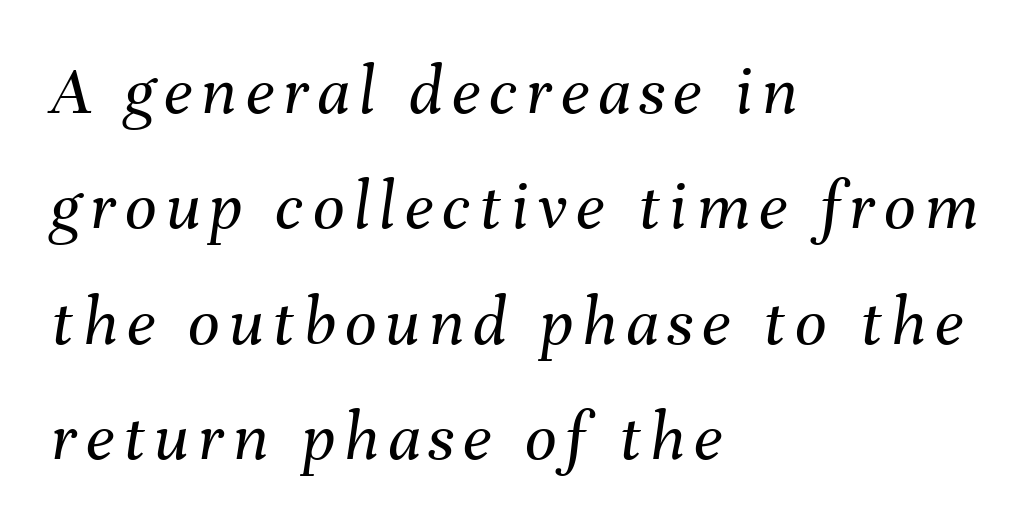
{"italic": "yes", "lean": "right", "slant_degrees": 8, "bold": "no", "weight": "regular", "width": "normal", "stroke_contrast": "medium", "x_height": "medium", "monospaced": "no", "underline": "no", "align": "left", "line_spacing": "normal", "line_spacing_ratio": 1.65, "glyph_px": 70}
